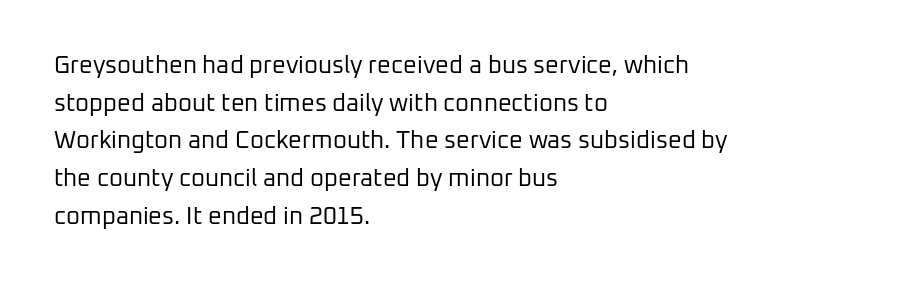
{"italic": "no", "bold": "no", "underline": "no", "align": "left", "line_spacing": "normal", "line_spacing_ratio": 1.57, "letter_spacing": "normal", "letter_spacing_em": 0.0, "glyph_px": 24}
